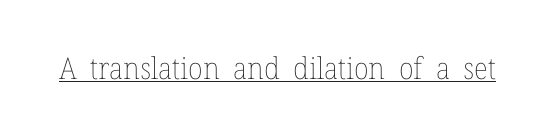
Q: Is the text bold? A: No.
Q: Is the text italic (slanted)? A: No, it is upright.
Q: Is the text underlined? A: Yes.
Q: Is the spacing between letters normal or unusually wide? A: Normal.
Q: Width (condensed, normal, or wide)? A: Normal.
Q: Stroke contrast? A: Low.
Q: x-height? A: Medium.
Q: Monospaced? A: No.
